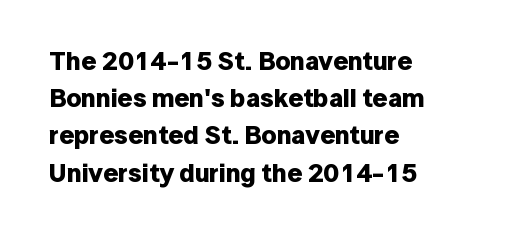
Notice how descenders clear the ascenders below comfortably — that's standard leading. Compared with an ordinary text face, these strokes are far heavier — a full bold. Compared with typical body copy, the letter spacing here is the same. Italic: no, the glyphs are upright roman. The rag falls on the right side of this text block. Descenders hang freely into open space.
